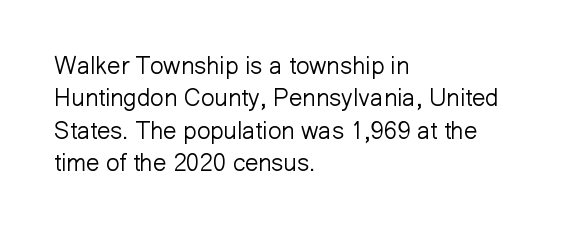
{"italic": "no", "bold": "no", "underline": "no", "align": "left", "line_spacing": "normal", "line_spacing_ratio": 1.35, "letter_spacing": "normal", "letter_spacing_em": 0.0, "glyph_px": 24}
